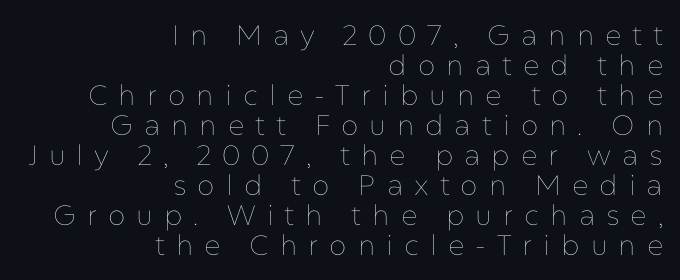
{"italic": "no", "bold": "no", "weight": "thin", "width": "normal", "stroke_contrast": "low", "x_height": "medium", "monospaced": "no", "underline": "no", "align": "right", "line_spacing": "tight", "line_spacing_ratio": 1.07, "letter_spacing": "wide", "letter_spacing_em": 0.39, "glyph_px": 28}
